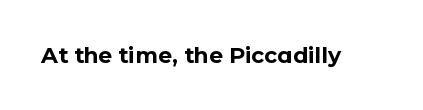
{"italic": "no", "bold": "yes", "underline": "no", "letter_spacing": "normal", "letter_spacing_em": 0.0, "glyph_px": 22}
